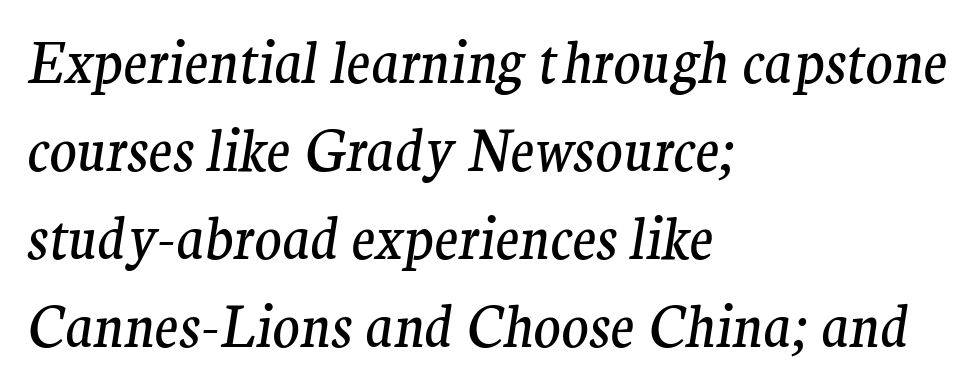
Q: Is the text bold? A: No.
Q: Is the text italic (slanted)? A: Yes, it leans right by about 9 degrees.
Q: Is the typeface a serif or a sans-serif typeface? A: Serif.
Q: Is the text underlined? A: No.
Q: How is the paragraph aligned? A: Left-aligned.
Q: Is the spacing between letters normal or unusually wide? A: Normal.
Q: Is the spacing between lines tight, normal or loose? A: Normal.
Q: Width (condensed, normal, or wide)? A: Normal.
Q: Stroke contrast? A: Medium.
Q: x-height? A: Medium.
Q: Monospaced? A: No.
